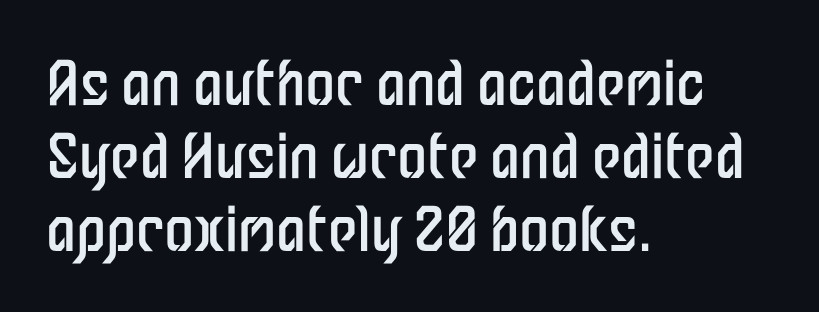
The letters advance in unequal steps, a hallmark of proportional type. Designer's note — italics off, roman on. Vertical stems look standard width or narrower in stroke. No word sits above an underline. The passage is arranged the way most books set body copy — flush left.
